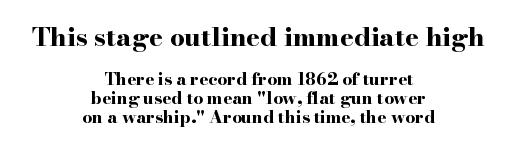
{"italic": "no", "bold": "yes", "underline": "no", "align": "center", "line_spacing": "tight", "line_spacing_ratio": 1.1, "letter_spacing": "normal", "letter_spacing_em": 0.0, "larger_block": "first", "size_ratio": 1.53, "glyph_px": 26}
